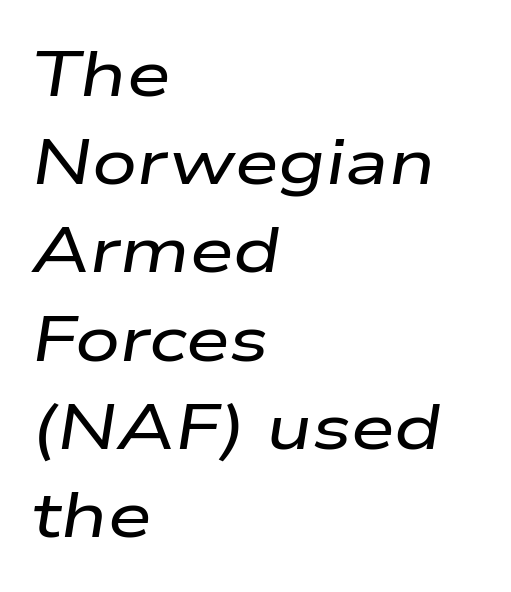
The image shows 63 px wide type, italic (leaning right); set left-aligned, normal line spacing (1.4x), normal letter spacing, not underlined; low stroke contrast and a medium x-height.
